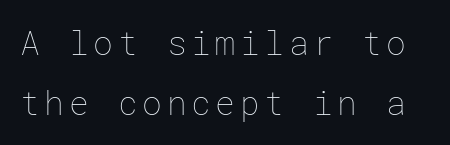
The typeface has the unassuming heft of standard copy or less. Italic: no, the glyphs are upright roman. The glyphs are unaccompanied by any horizontal stroke below them.
